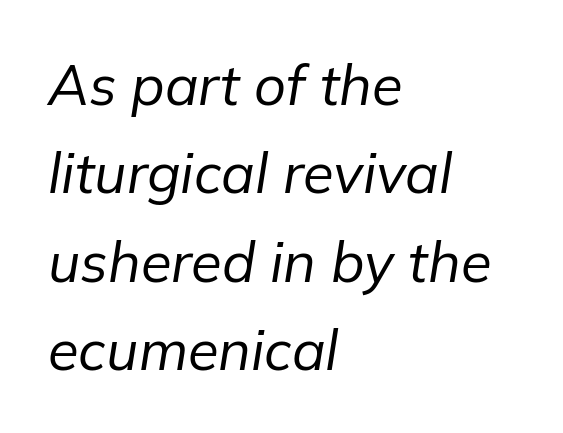
The image shows 56 px regular-weight type, italic (leaning right); set left-aligned, normal line spacing (1.58x), normal letter spacing, not underlined; low stroke contrast and a medium x-height.
